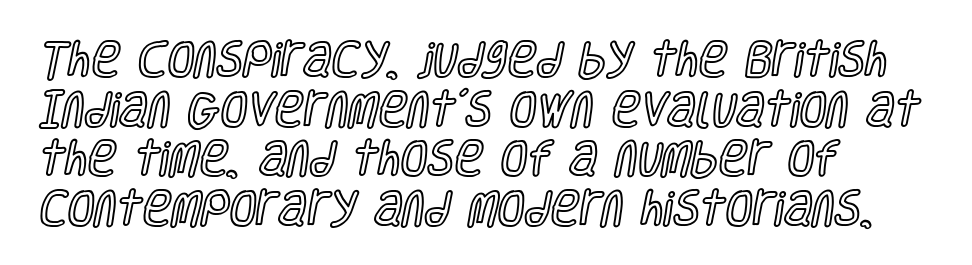
Q: Is the text italic (slanted)? A: Yes.
Q: Is the text underlined? A: No.
Q: How is the paragraph aligned? A: Left-aligned.
Q: Is the spacing between letters normal or unusually wide? A: Normal.
Q: Is the spacing between lines tight, normal or loose? A: Normal.
Q: Width (condensed, normal, or wide)? A: Condensed.
Q: x-height? A: Large.
Q: Monospaced? A: No.
